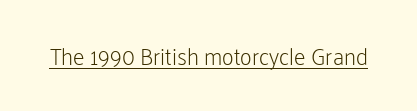
Q: Is the text bold? A: No.
Q: Is the text italic (slanted)? A: No, it is upright.
Q: Is the text underlined? A: Yes.
Q: Is the spacing between letters normal or unusually wide? A: Normal.
